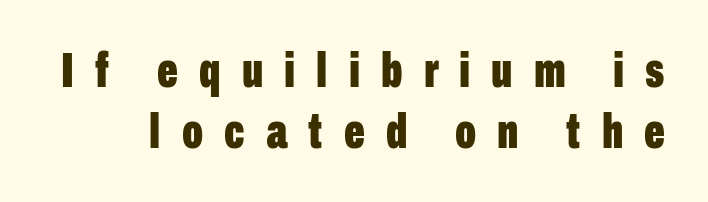
Note the varied advance widths — an 'i' is clearly narrower than an 'm'. These words are printed bold, with thick strokes throughout. Beneath every word, the page is bare. The glyphs in this specimen are sans serif.
